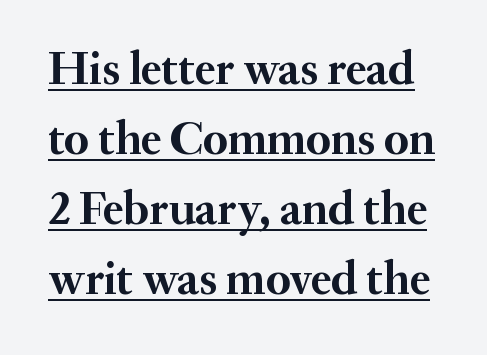
{"serif": "yes", "italic": "no", "bold": "yes", "weight": "semibold", "width": "normal", "stroke_contrast": "medium", "x_height": "small", "monospaced": "no", "underline": "yes", "line_spacing": "normal", "line_spacing_ratio": 1.49, "letter_spacing": "normal", "letter_spacing_em": 0.0, "glyph_px": 47}
